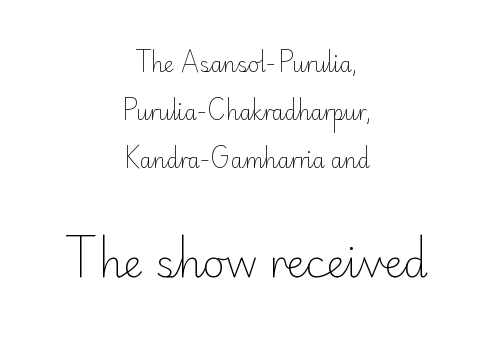
{"serif": "no", "italic": "no", "bold": "no", "weight": "light", "width": "normal", "stroke_contrast": "low", "x_height": "small", "monospaced": "no", "underline": "no", "align": "center", "line_spacing": "loose", "line_spacing_ratio": 2.4, "letter_spacing": "normal", "letter_spacing_em": 0.0, "larger_block": "second", "size_ratio": 1.95, "glyph_px": 39}
